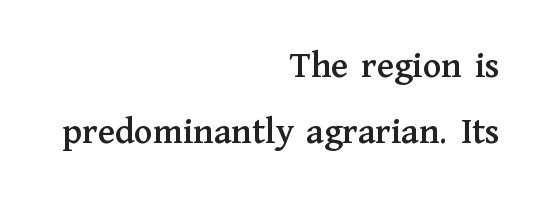
What stands out about the letter spacing? Nothing — it is the standard amount. Posture: straight, roman, zero tilt. Beneath every word, the page is bare. Varying glyph widths throughout — classic text-font behaviour. In terms of letterform style, serifs are clearly present.
